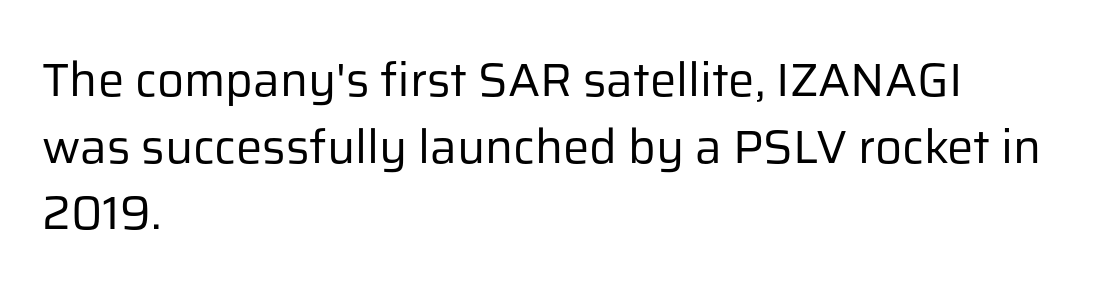
The image shows 47 px regular-weight sans-serif type, upright; set left-aligned, normal line spacing (1.42x), normal letter spacing, not underlined; low stroke contrast and a medium x-height.
